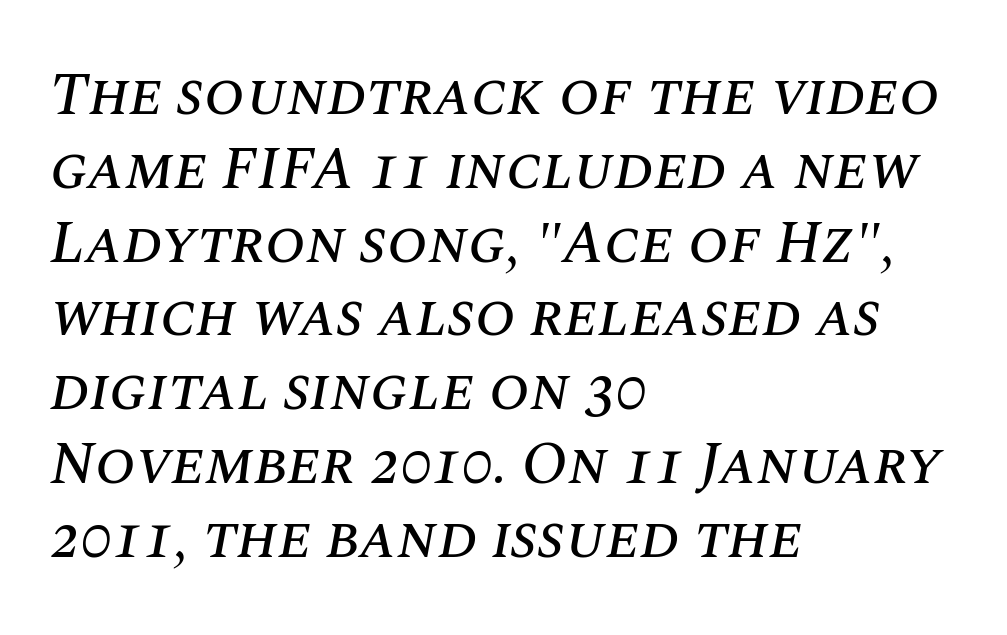
Yep, that's italic — everything's leaning. In terms of letterspacing, this is plain default setting. You could not count columns in this text — the font is proportionally spaced. Bare-footed words on every line.
